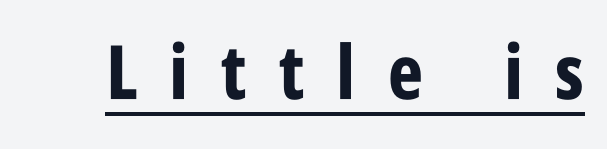
{"serif": "no", "italic": "no", "bold": "yes", "weight": "bold", "width": "condensed", "stroke_contrast": "low", "x_height": "large", "monospaced": "no", "underline": "yes", "letter_spacing": "wide", "letter_spacing_em": 0.43, "glyph_px": 75}
